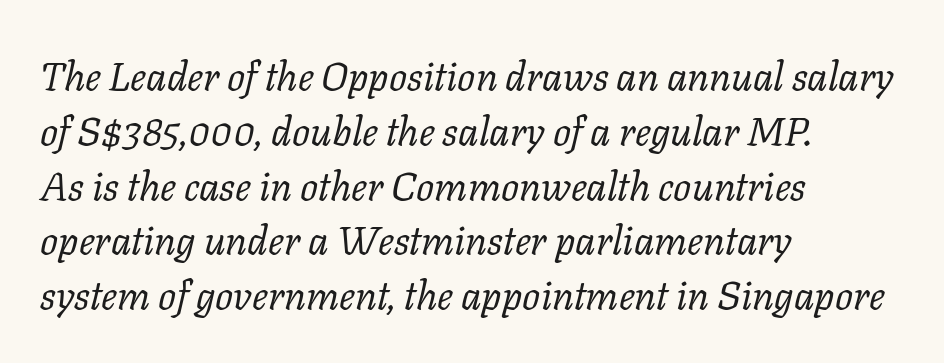
{"serif": "yes", "italic": "yes", "lean": "right", "slant_degrees": 11, "bold": "no", "weight": "regular", "width": "normal", "stroke_contrast": "low", "x_height": "medium", "monospaced": "no", "underline": "no", "align": "left", "line_spacing": "normal", "line_spacing_ratio": 1.37, "letter_spacing": "normal", "letter_spacing_em": 0.0, "glyph_px": 40}
